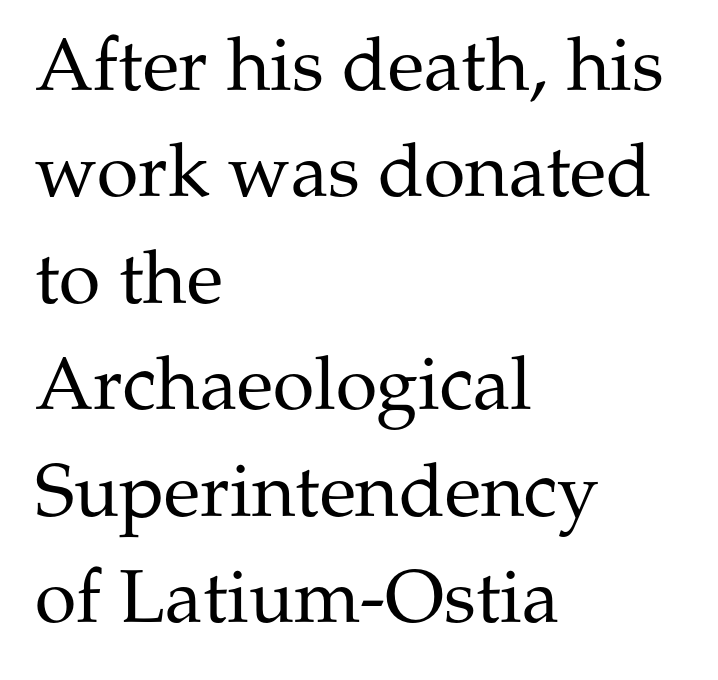
The image shows 75 px regular-weight serif type, upright; set left-aligned, normal line spacing (1.42x), normal letter spacing, not underlined; medium stroke contrast and a medium x-height.
